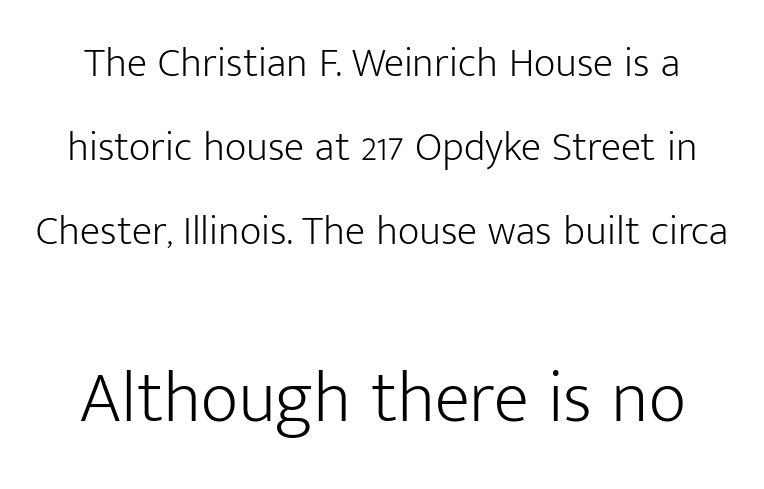
The image shows 73 px light sans-serif type, upright; set loose line spacing (2.0x), normal letter spacing, not underlined; the second (bottom) block is 1.74x larger; low stroke contrast and a medium x-height.
